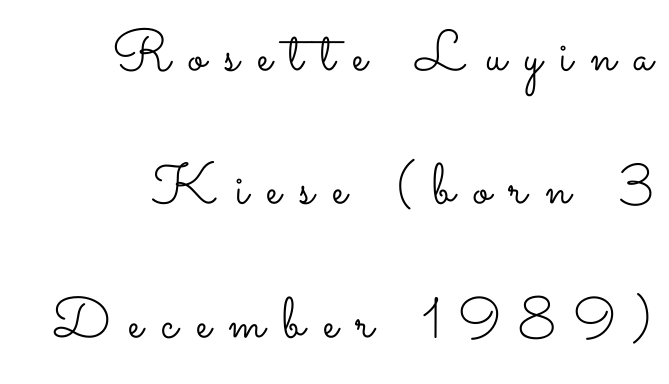
Line spacing here is loose. Substantial extra tracking has been applied to these lines. Anything drawn beneath the words? Only blank space. A typesetter would call this proportional, since set widths differ per character.
